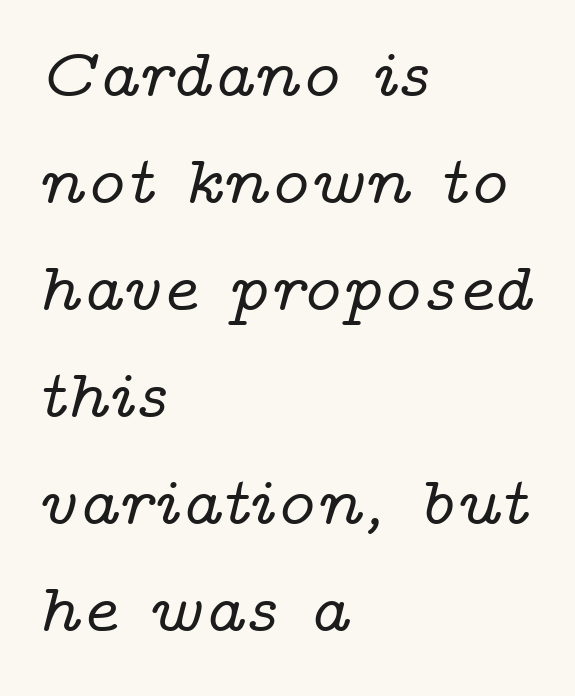
{"serif": "yes", "italic": "yes", "lean": "right", "slant_degrees": 14, "width": "wide", "stroke_contrast": "low", "x_height": "medium", "monospaced": "no", "underline": "no", "align": "left", "line_spacing": "normal", "line_spacing_ratio": 1.55, "letter_spacing": "normal", "letter_spacing_em": 0.0, "glyph_px": 69}
